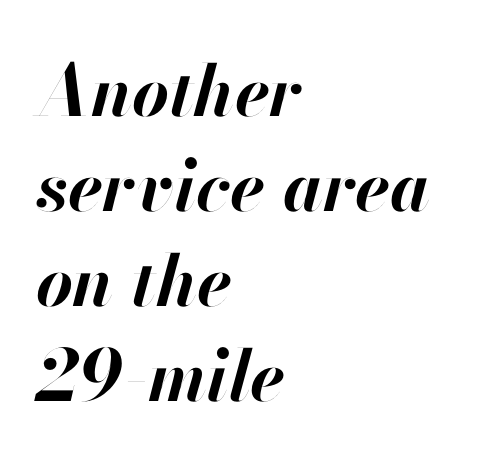
You could call the tracking neutral — neither tight nor loose. One glance says typical: line gaps are just what's usual. Does the lettering tilt? It does — this is italic. Underlining? Definitely not there. These lines are set flush left with a ragged right edge. The passage shown is emphatically bold.
